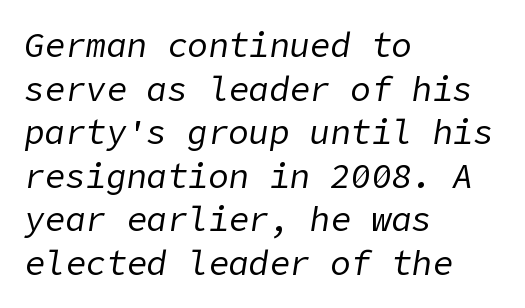
The image shows 34 px regular-weight type, italic (leaning right); set left-aligned, normal line spacing (1.28x), normal letter spacing, not underlined; low stroke contrast and a medium x-height.
